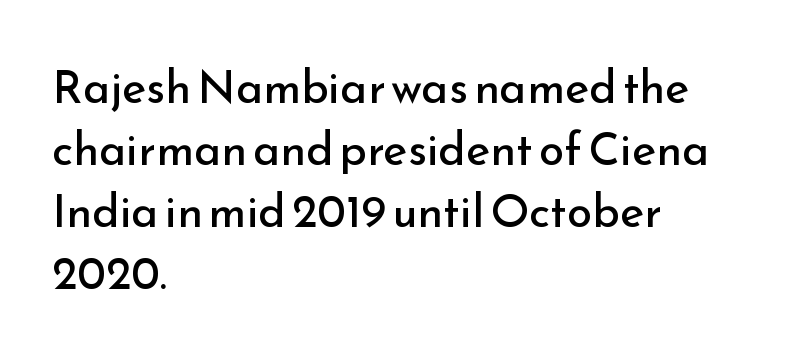
{"serif": "no", "italic": "no", "bold": "no", "weight": "regular", "width": "normal", "stroke_contrast": "low", "x_height": "small", "monospaced": "no", "underline": "no", "align": "left", "line_spacing": "normal", "line_spacing_ratio": 1.35, "letter_spacing": "normal", "letter_spacing_em": 0.0, "glyph_px": 46}
